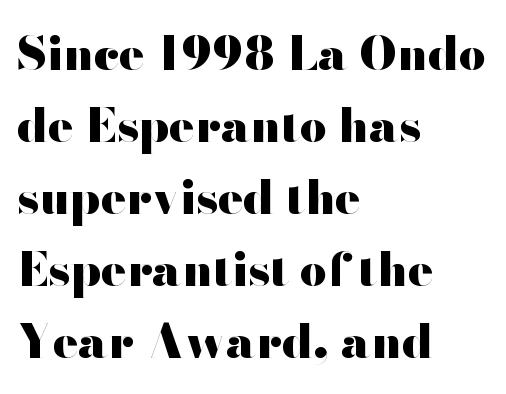
The image shows 47 px heavy, wide sans-serif type, upright; set left-aligned, normal line spacing (1.53x), normal letter spacing, not underlined; high stroke contrast and a small x-height.
